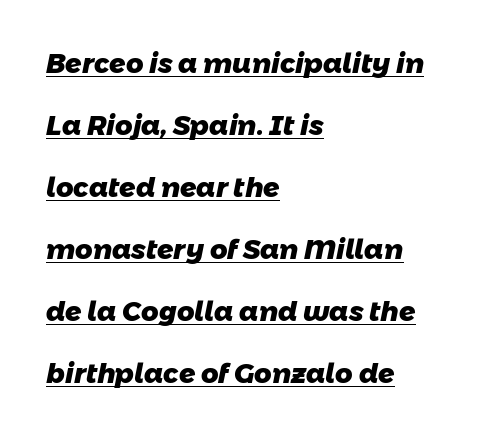
The image shows 27 px bold type; set left-aligned, loose line spacing (2.3x), normal letter spacing, underlined.
